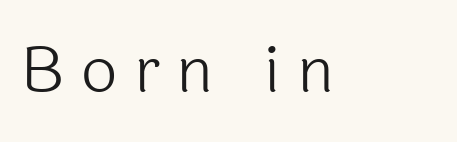
Q: Is the text bold? A: No.
Q: Is the text italic (slanted)? A: No, it is upright.
Q: Is the typeface a serif or a sans-serif typeface? A: Sans-serif.
Q: Is the text underlined? A: No.
Q: Is the spacing between letters normal or unusually wide? A: Unusually wide.
Q: Width (condensed, normal, or wide)? A: Normal.
Q: x-height? A: Medium.
Q: Monospaced? A: No.
